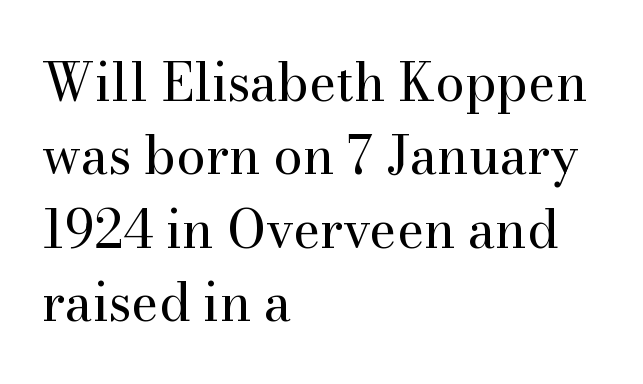
The image shows 52 px regular-weight serif type, upright; set left-aligned, normal line spacing (1.41x), normal letter spacing, not underlined; medium stroke contrast and a small x-height.
